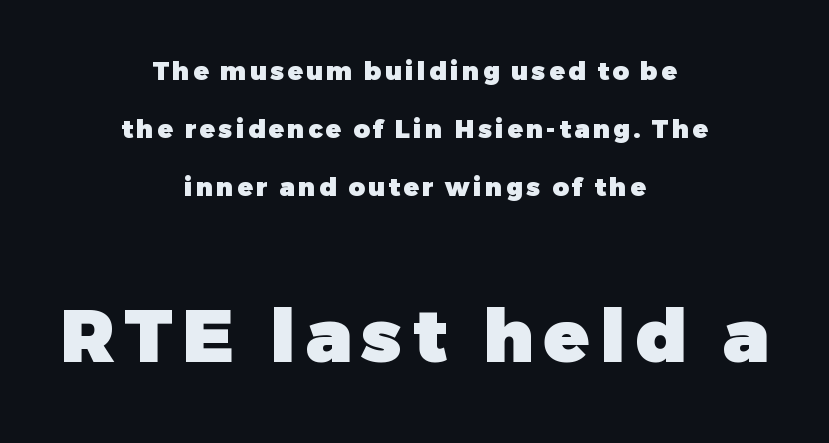
{"serif": "no", "italic": "no", "bold": "yes", "weight": "heavy", "width": "normal", "stroke_contrast": "low", "x_height": "medium", "monospaced": "no", "underline": "no", "align": "center", "line_spacing": "loose", "line_spacing_ratio": 2.33, "larger_block": "second", "size_ratio": 2.96, "glyph_px": 74}
